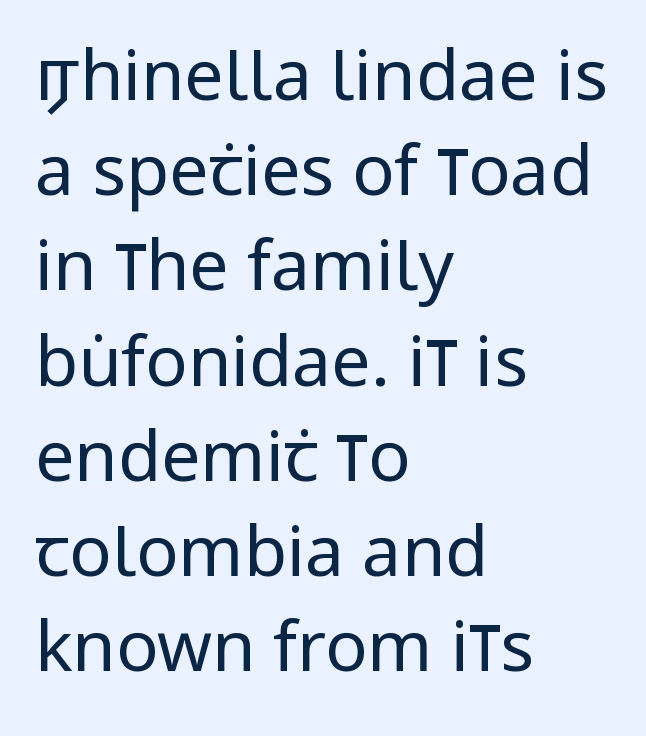
Note: no serifs on the glyphs. The line texture is even and compact thanks to regular tracking. The characters are drawn with everyday or finer stroke widths. Unlike italic type, these characters show no tilt at all. The passage shown is typed in a proportional face where columns would drift. Just letters on the line, the space beneath them empty.
